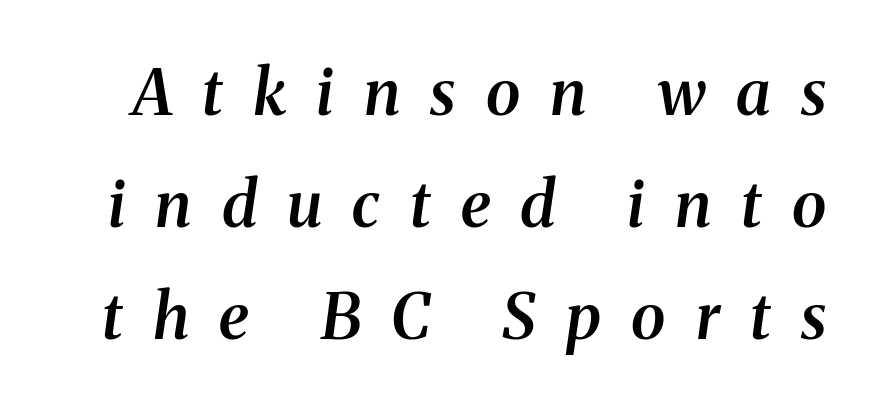
The image shows 63 px semibold serif type, italic (leaning right); set line spacing 1.78x, unusually wide letter spacing (+0.48 em), not underlined; medium stroke contrast and a medium x-height.
